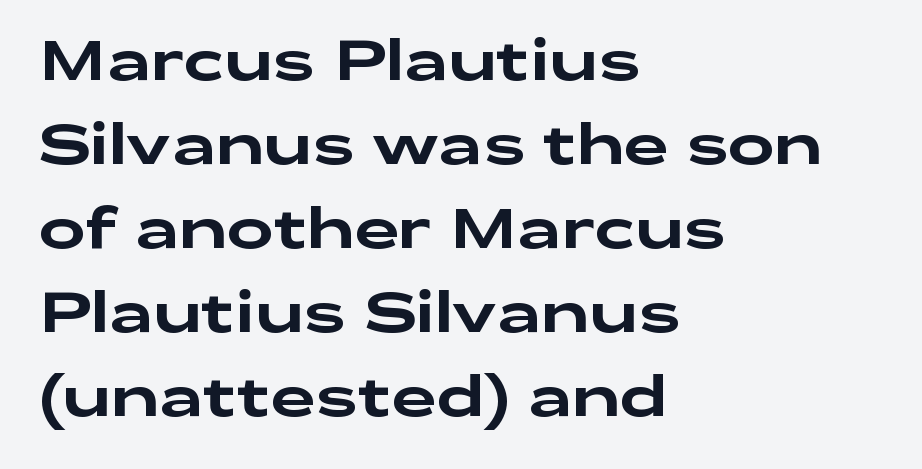
A student would call this left alignment; a typographer would say flush left, rag right. A typesetter would call this proportional, since set widths differ per character. Vertical strokes here are truly vertical. Is the letter spacing exaggerated? No — it looks like the ordinary default.
